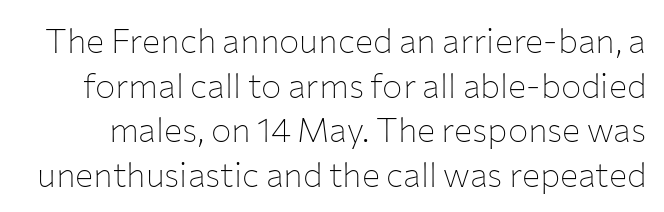
The image shows 34 px thin sans-serif type, upright; set normal line spacing (1.31x), normal letter spacing, not underlined; low stroke contrast and a medium x-height.
